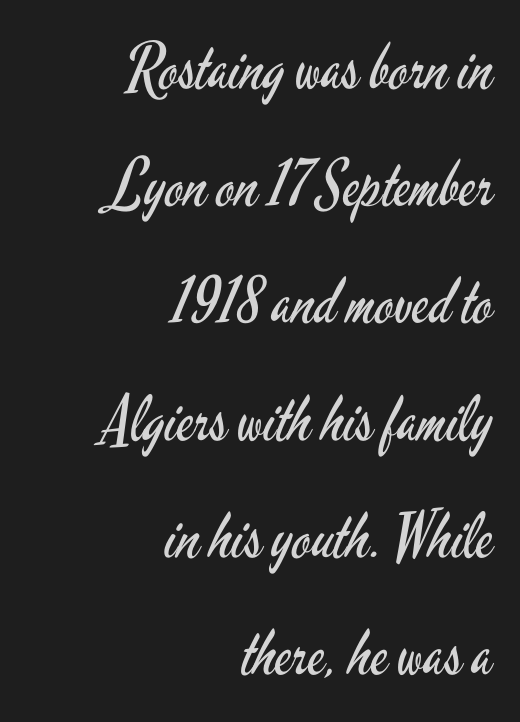
The image shows 63 px regular-weight, condensed sans-serif type; set right-aligned, line spacing 1.86x, normal letter spacing, not underlined; low stroke contrast and a small x-height.
